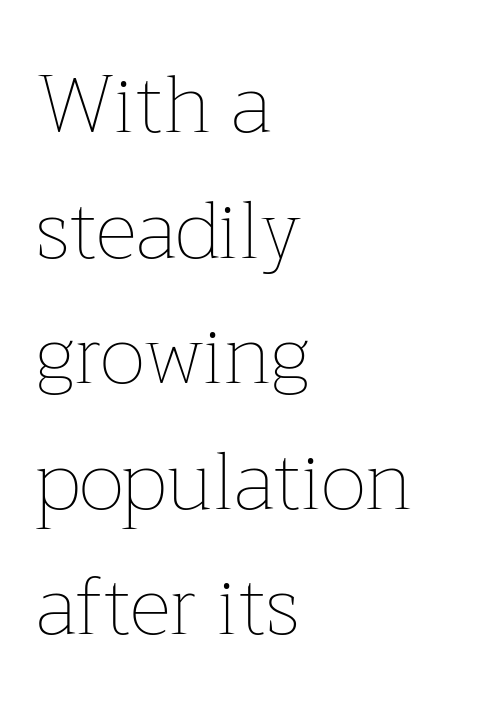
Q: Is the text bold? A: No.
Q: Is the text italic (slanted)? A: No, it is upright.
Q: Is the text underlined? A: No.
Q: How is the paragraph aligned? A: Left-aligned.
Q: Is the spacing between letters normal or unusually wide? A: Normal.
Q: Is the spacing between lines tight, normal or loose? A: Normal.
Q: Width (condensed, normal, or wide)? A: Normal.
Q: Stroke contrast? A: Low.
Q: x-height? A: Medium.
Q: Monospaced? A: No.
